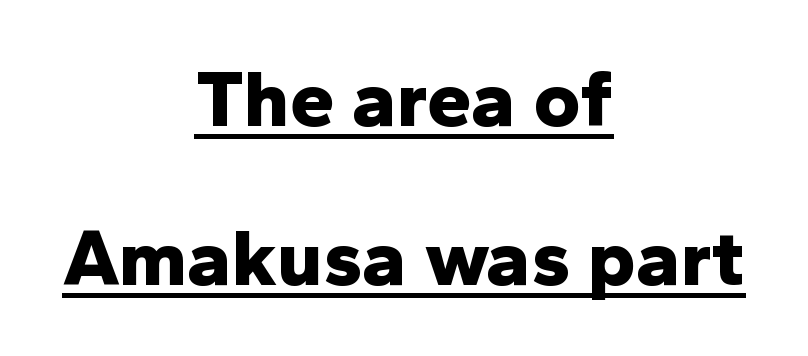
The image shows 80 px bold sans-serif type, upright; set centered, loose line spacing (1.99x), normal letter spacing, underlined; low stroke contrast and a medium x-height.
